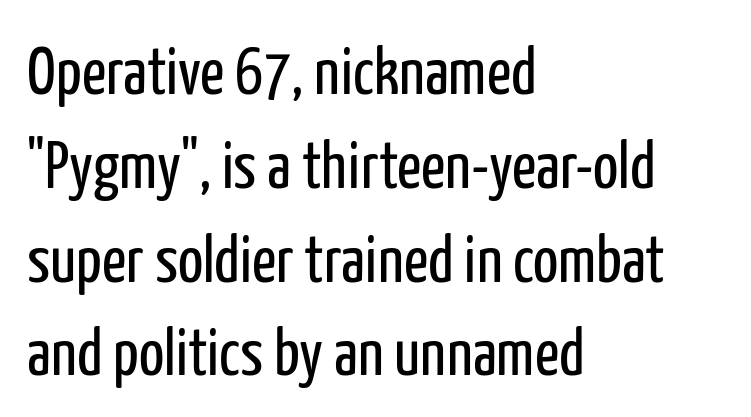
{"serif": "no", "italic": "no", "bold": "no", "weight": "regular", "width": "condensed", "stroke_contrast": "low", "x_height": "medium", "monospaced": "no", "underline": "no", "align": "left", "line_spacing": "normal", "line_spacing_ratio": 1.4, "letter_spacing": "normal", "letter_spacing_em": 0.0, "glyph_px": 67}
